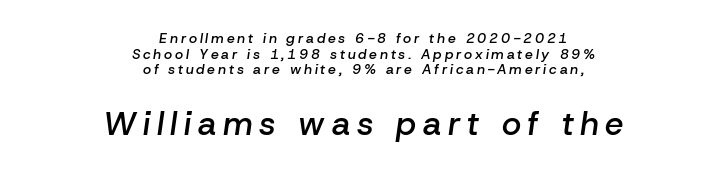
{"italic": "yes", "lean": "right", "slant_degrees": 8, "bold": "semi", "weight": "semibold", "width": "normal", "stroke_contrast": "low", "x_height": "medium", "monospaced": "no", "underline": "no", "align": "center", "line_spacing": "tight", "line_spacing_ratio": 1.11, "letter_spacing": "wide", "letter_spacing_em": 0.2, "larger_block": "second", "size_ratio": 2.36, "glyph_px": 33}
